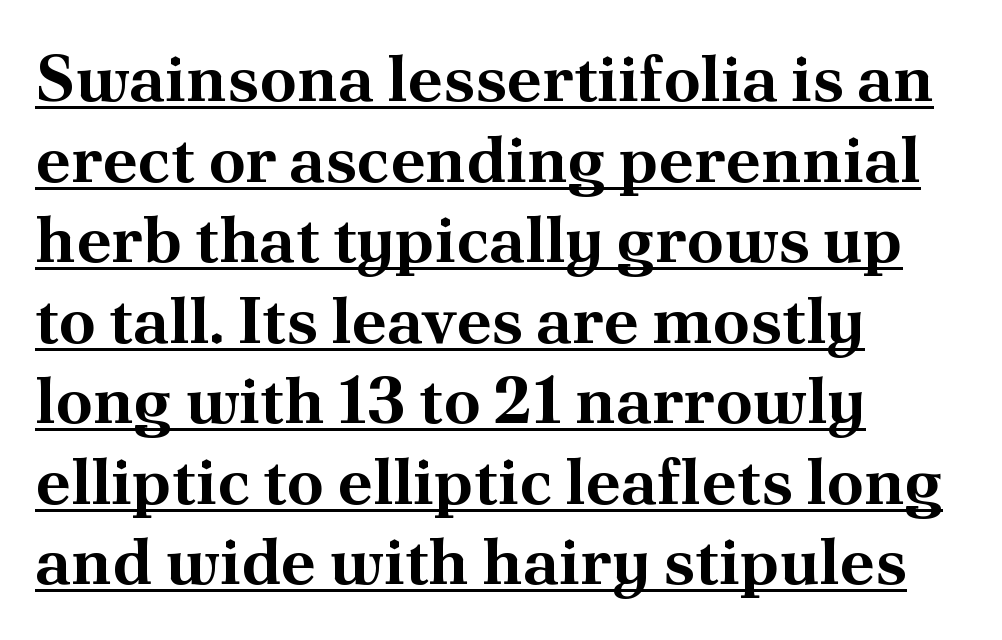
Q: Is the text bold? A: Yes.
Q: Is the text italic (slanted)? A: No, it is upright.
Q: Is the typeface a serif or a sans-serif typeface? A: Serif.
Q: Is the text underlined? A: Yes.
Q: How is the paragraph aligned? A: Left-aligned.
Q: Is the spacing between letters normal or unusually wide? A: Normal.
Q: Width (condensed, normal, or wide)? A: Normal.
Q: Stroke contrast? A: Medium.
Q: x-height? A: Small.
Q: Monospaced? A: No.
